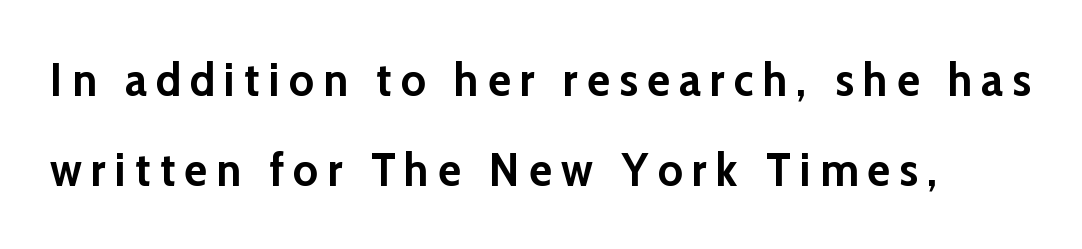
Q: Is the text bold? A: Yes.
Q: Is the text italic (slanted)? A: No, it is upright.
Q: Is the typeface a serif or a sans-serif typeface? A: Sans-serif.
Q: Is the text underlined? A: No.
Q: Is the spacing between letters normal or unusually wide? A: Unusually wide.
Q: Is the spacing between lines tight, normal or loose? A: Loose.
Q: Width (condensed, normal, or wide)? A: Normal.
Q: Stroke contrast? A: Low.
Q: x-height? A: Medium.
Q: Monospaced? A: No.
